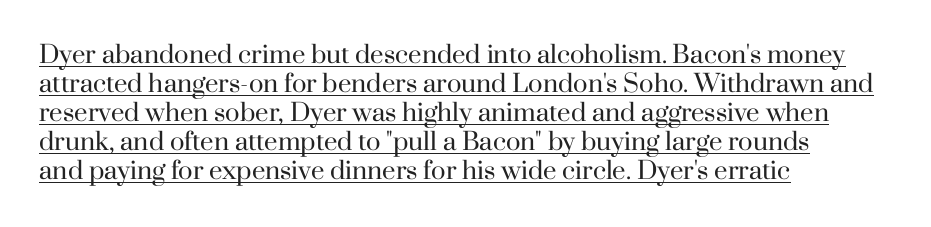
{"italic": "no", "bold": "no", "underline": "yes", "align": "left", "line_spacing_ratio": 1.21, "letter_spacing": "normal", "letter_spacing_em": 0.0, "glyph_px": 24}
